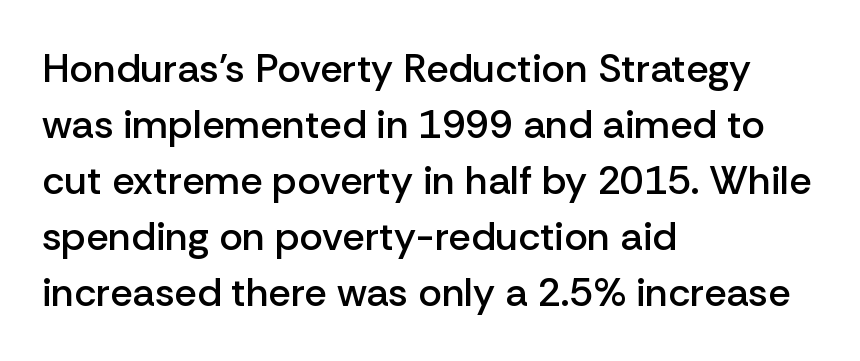
The image shows 40 px semibold sans-serif type, upright; set left-aligned, normal line spacing (1.4x), normal letter spacing, not underlined; low stroke contrast and a medium x-height.
